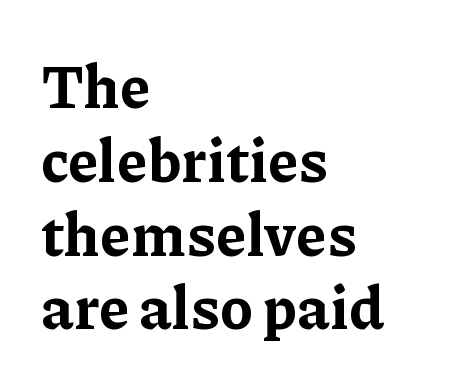
Every letter is thick-stroked: bold, no question. These lines were composed using upright roman letters. These lines are rendered in a variable-pitch font. Nobody touched the tracking dial on this one. A serif font was chosen for this passage. Notice how the passage keeps a crisp vertical edge on the left only.
